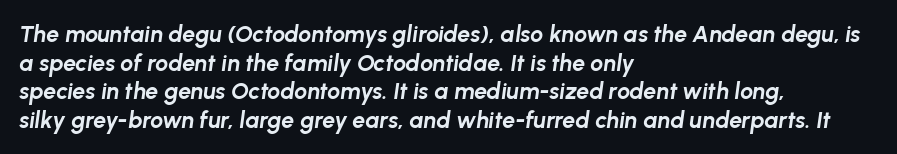
Characters are canted at an angle relative to the baseline's perpendicular. What stands out about the letter spacing? Nothing — it is the standard amount. A dark, heavy texture on the line: the type is bold. The gap between lines stays unmarked.
